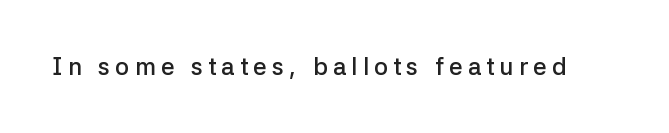
A bit beefed up — I'd call it semibold rather than bold. Glyph-to-glyph distance is far greater than everyday printed text. Ascenders rise straight up at ninety degrees. Has an underline been added? It has not.
